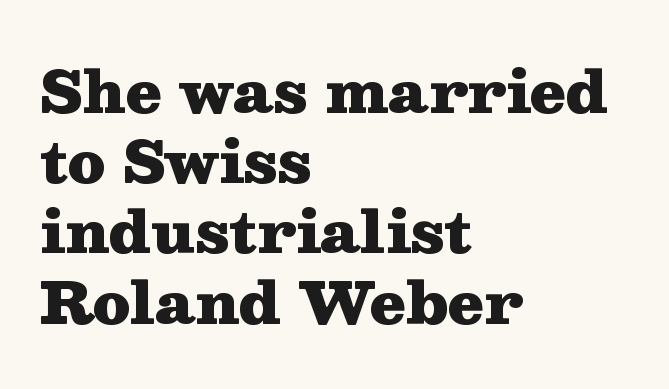
{"serif": "yes", "italic": "no", "bold": "yes", "weight": "heavy", "width": "wide", "stroke_contrast": "medium", "x_height": "medium", "monospaced": "no", "underline": "no", "align": "left", "line_spacing_ratio": 1.21, "letter_spacing": "normal", "letter_spacing_em": 0.0, "glyph_px": 58}
